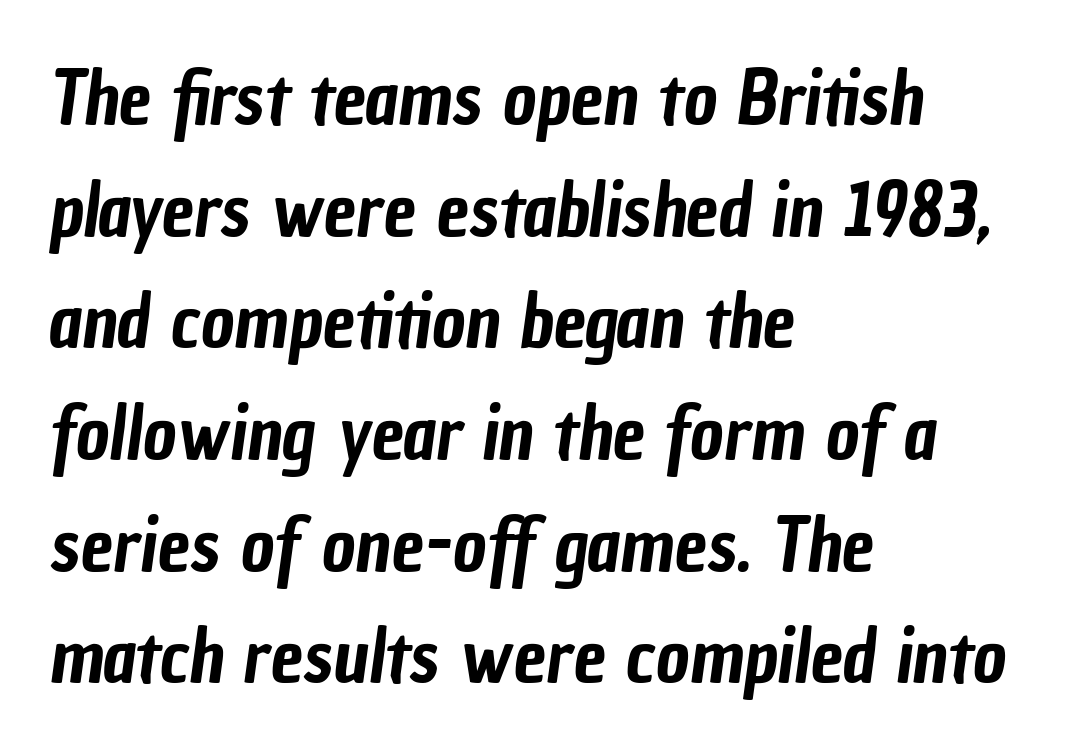
Q: Is the typeface a serif or a sans-serif typeface? A: Sans-serif.
Q: Is the text underlined? A: No.
Q: How is the paragraph aligned? A: Left-aligned.
Q: Is the spacing between letters normal or unusually wide? A: Normal.
Q: Is the spacing between lines tight, normal or loose? A: Normal.
Q: Width (condensed, normal, or wide)? A: Condensed.
Q: Stroke contrast? A: Low.
Q: x-height? A: Medium.
Q: Monospaced? A: No.
